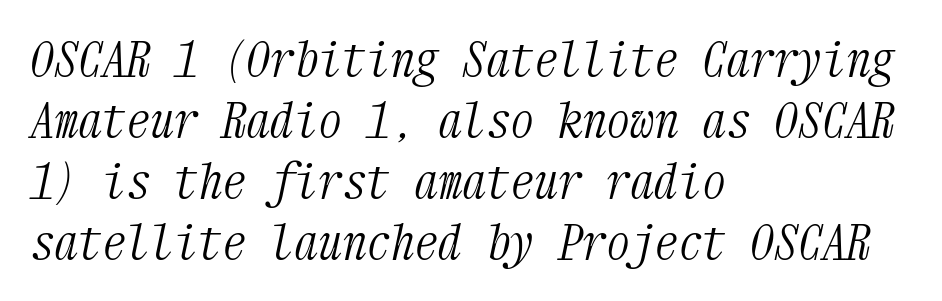
{"serif": "yes", "italic": "yes", "lean": "right", "slant_degrees": 12, "bold": "no", "weight": "light", "width": "condensed", "stroke_contrast": "medium", "x_height": "medium", "monospaced": "yes", "underline": "no", "align": "left", "line_spacing": "normal", "line_spacing_ratio": 1.27, "letter_spacing": "normal", "letter_spacing_em": 0.0, "glyph_px": 48}
